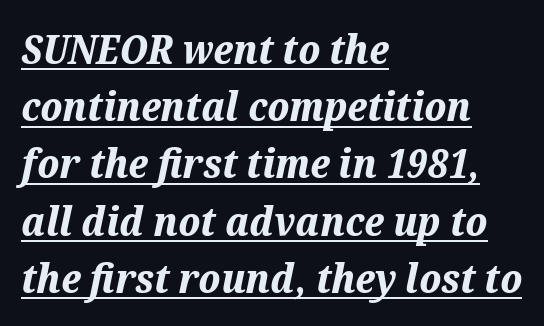
The image shows 40 px bold type, italic (leaning right); set left-aligned, normal line spacing (1.43x), normal letter spacing, underlined; medium stroke contrast and a medium x-height.
